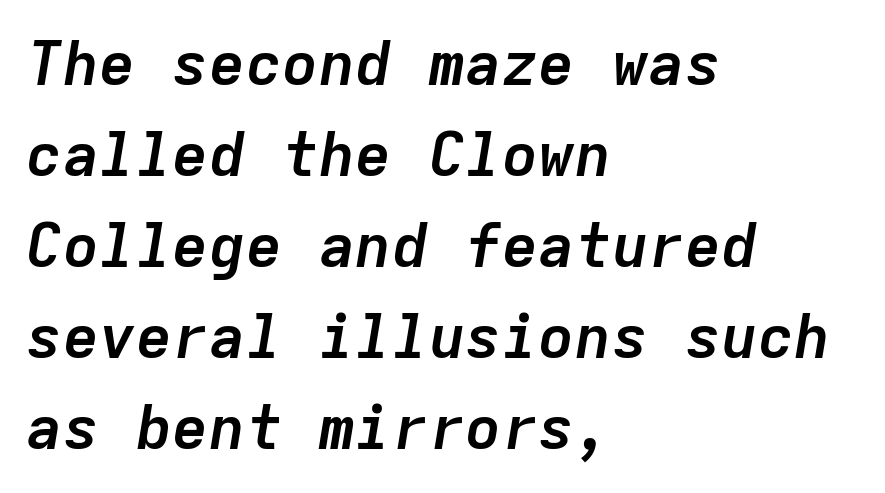
The image shows 61 px semibold type, italic (leaning right), monospaced; set left-aligned, normal line spacing (1.49x), normal letter spacing, not underlined; low stroke contrast and a medium x-height.
